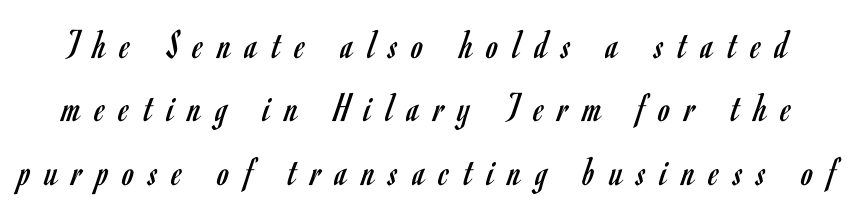
A bare baseline throughout the passage. Each letter keeps its own natural width here, so spacing adapts to shape. Stems and bowls with no extra thickness — not bold. This sample uses a sans-serif face.
